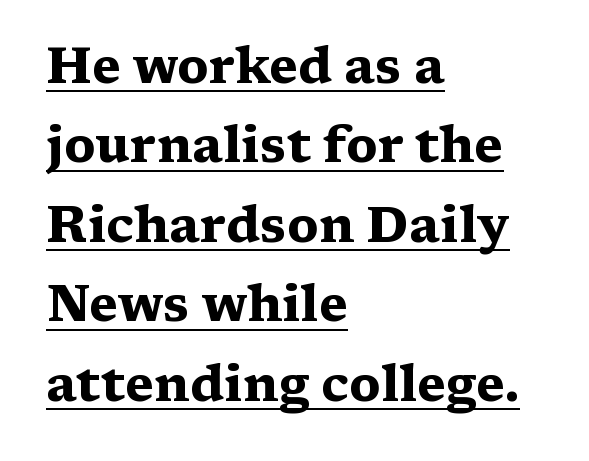
Q: Is the text bold? A: Yes.
Q: Is the text italic (slanted)? A: No, it is upright.
Q: Is the typeface a serif or a sans-serif typeface? A: Serif.
Q: Is the text underlined? A: Yes.
Q: How is the paragraph aligned? A: Left-aligned.
Q: Is the spacing between letters normal or unusually wide? A: Normal.
Q: Is the spacing between lines tight, normal or loose? A: Normal.
Q: Width (condensed, normal, or wide)? A: Wide.
Q: Stroke contrast? A: Medium.
Q: x-height? A: Medium.
Q: Monospaced? A: No.
